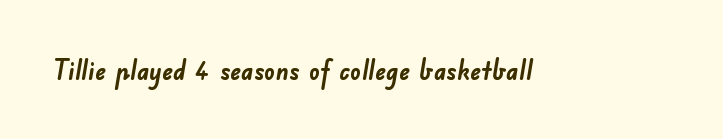
The image shows 27 px bold type; set normal letter spacing, not underlined.
